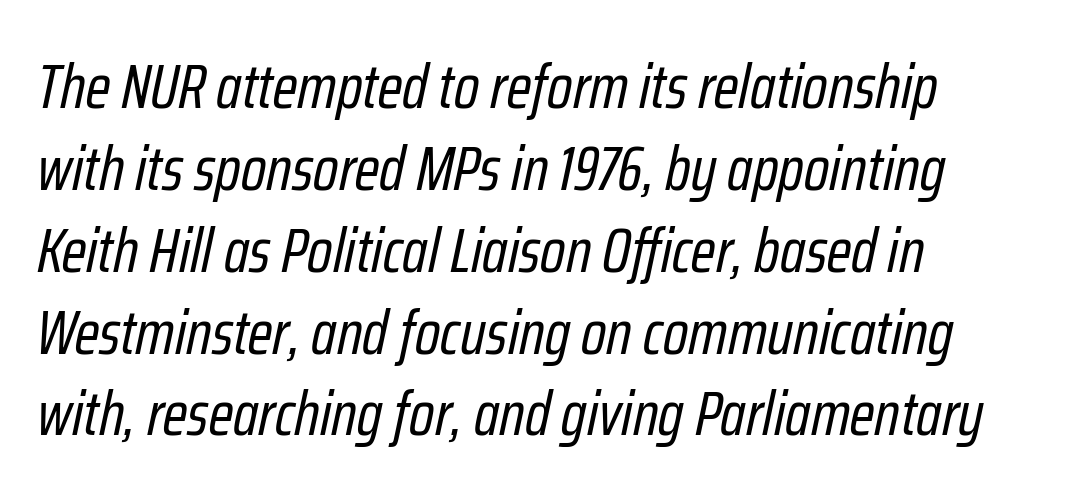
Reading down the block, your eye returns to a fixed left position each line. If you measured baseline to baseline, you'd find a middling distance. Observe the lean: these are italic letterforms. The specimen omits any rule beneath the text block's lines.
